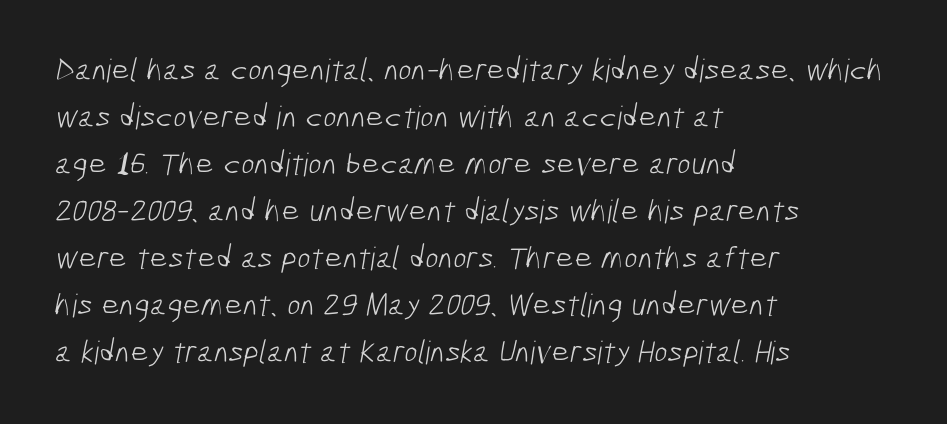
The image shows 32 px light, condensed sans-serif type; set left-aligned, normal line spacing (1.47x), normal letter spacing, not underlined; low stroke contrast and a medium x-height.
